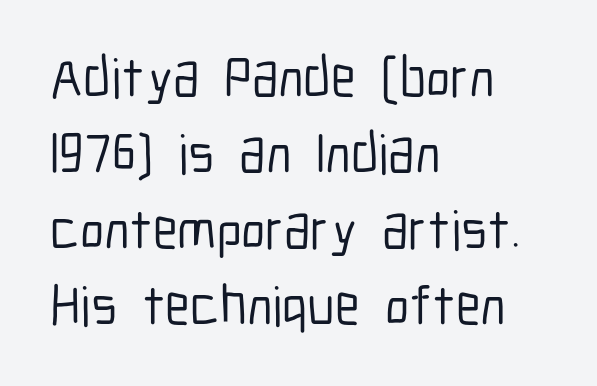
The glyphs in this specimen are sans serif. Is this a fixed-width face? No — the glyphs have proportional, varying widths. Summary of vertical rhythm: regular, with standard interline spacing. A bare baseline throughout the passage. The letters sit at their default tracking, neither squeezed nor spread.
